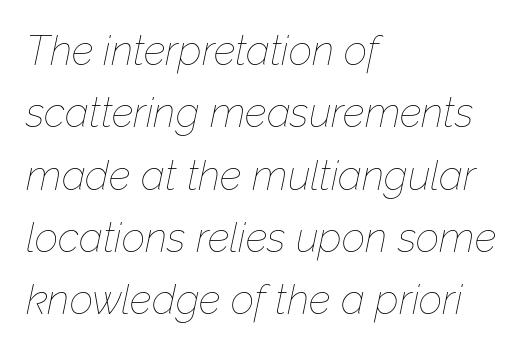
Q: Is the text bold? A: No.
Q: Is the text italic (slanted)? A: Yes, it leans right by about 12 degrees.
Q: Is the text underlined? A: No.
Q: How is the paragraph aligned? A: Left-aligned.
Q: Is the spacing between letters normal or unusually wide? A: Normal.
Q: Is the spacing between lines tight, normal or loose? A: Normal.
Q: Width (condensed, normal, or wide)? A: Normal.
Q: Stroke contrast? A: Low.
Q: x-height? A: Medium.
Q: Monospaced? A: No.
